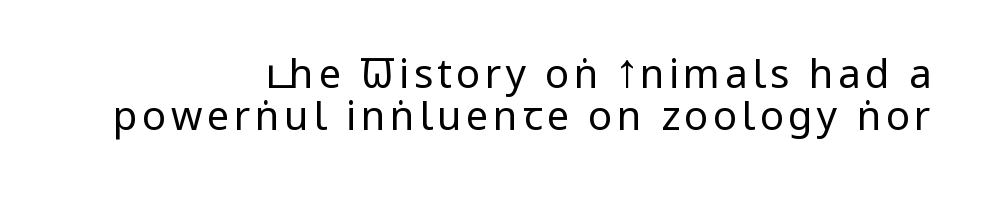
Q: Is the text bold? A: No.
Q: Is the text italic (slanted)? A: No, it is upright.
Q: Is the typeface a serif or a sans-serif typeface? A: Sans-serif.
Q: Is the text underlined? A: No.
Q: How is the paragraph aligned? A: Right-aligned.
Q: Is the spacing between lines tight, normal or loose? A: Tight.
Q: Width (condensed, normal, or wide)? A: Condensed.
Q: Stroke contrast? A: Low.
Q: x-height? A: Large.
Q: Monospaced? A: No.
